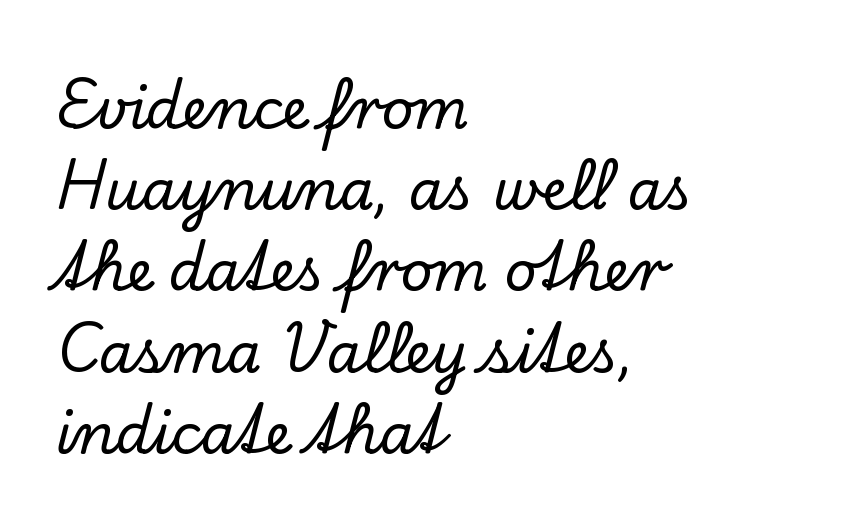
The image shows 56 px serif type; set left-aligned, normal line spacing (1.45x), normal letter spacing, not underlined; low stroke contrast and a small x-height.
